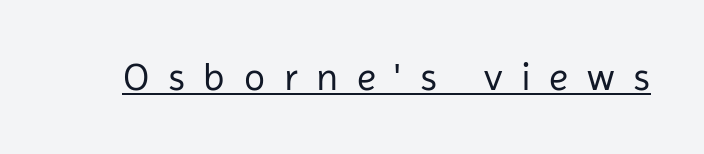
{"serif": "no", "italic": "no", "bold": "no", "weight": "regular", "width": "normal", "stroke_contrast": "low", "x_height": "medium", "monospaced": "no", "underline": "yes", "letter_spacing": "wide", "letter_spacing_em": 0.48, "glyph_px": 39}
